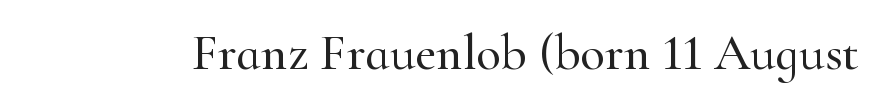
The image shows 51 px serif type, upright; set normal letter spacing, not underlined; high stroke contrast and a small x-height.
